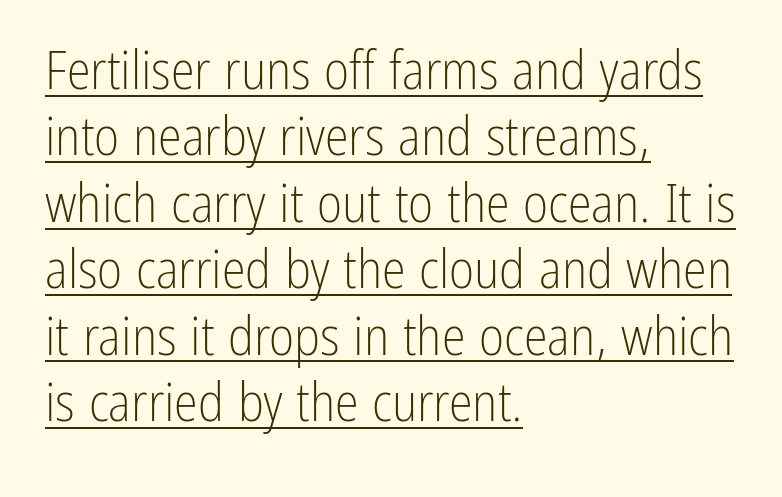
{"serif": "no", "italic": "no", "bold": "no", "weight": "light", "width": "condensed", "stroke_contrast": "low", "x_height": "medium", "monospaced": "no", "underline": "yes", "align": "left", "line_spacing_ratio": 1.23, "letter_spacing": "normal", "letter_spacing_em": 0.0, "glyph_px": 54}
